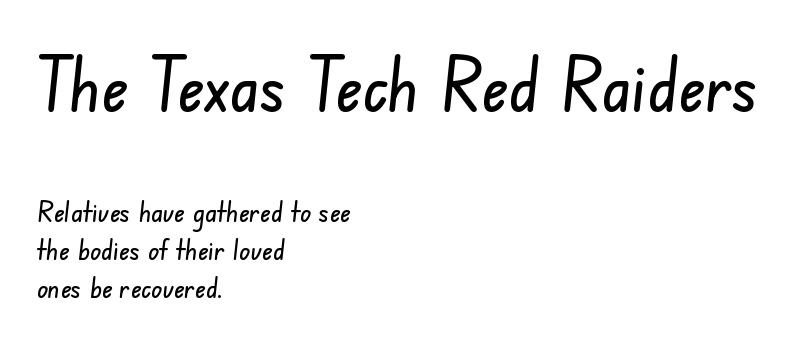
The image shows 73 px condensed sans-serif type; set left-aligned, normal line spacing (1.32x), normal letter spacing, not underlined; the first (top) block is 2.52x larger; low stroke contrast and a small x-height.
